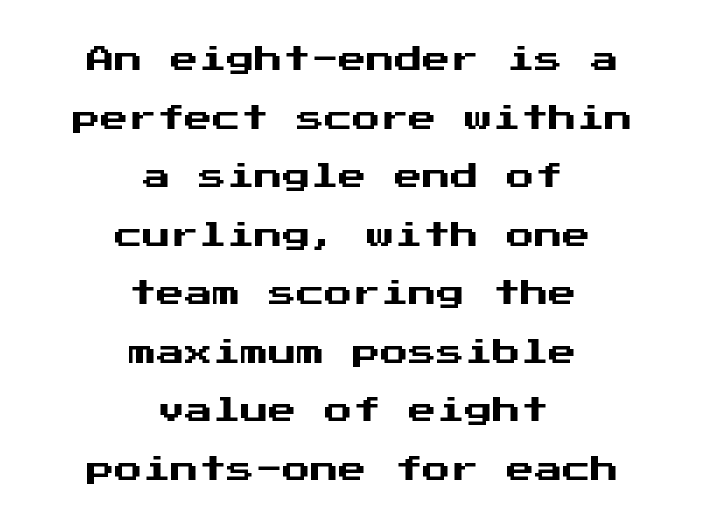
{"serif": "no", "italic": "no", "width": "normal", "stroke_contrast": "medium", "x_height": "medium", "underline": "no", "align": "center", "line_spacing": "loose", "line_spacing_ratio": 2.09, "letter_spacing": "normal", "letter_spacing_em": 0.0, "glyph_px": 28}
